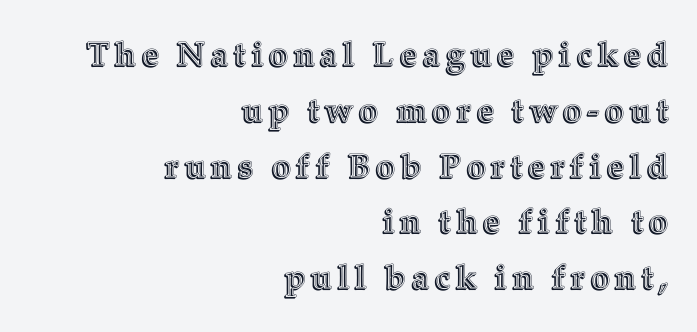
{"italic": "no", "width": "normal", "x_height": "medium", "monospaced": "no", "underline": "no", "align": "right", "line_spacing": "normal", "line_spacing_ratio": 1.69, "glyph_px": 33}
